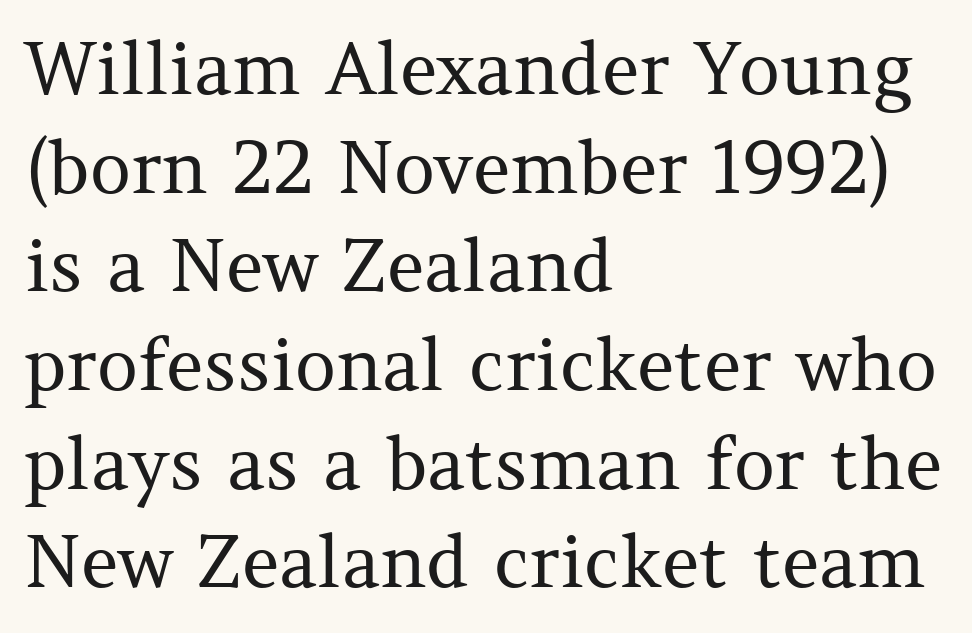
The image shows 72 px regular-weight serif type, upright; set left-aligned, normal line spacing (1.37x), normal letter spacing, not underlined; medium stroke contrast and a medium x-height.
